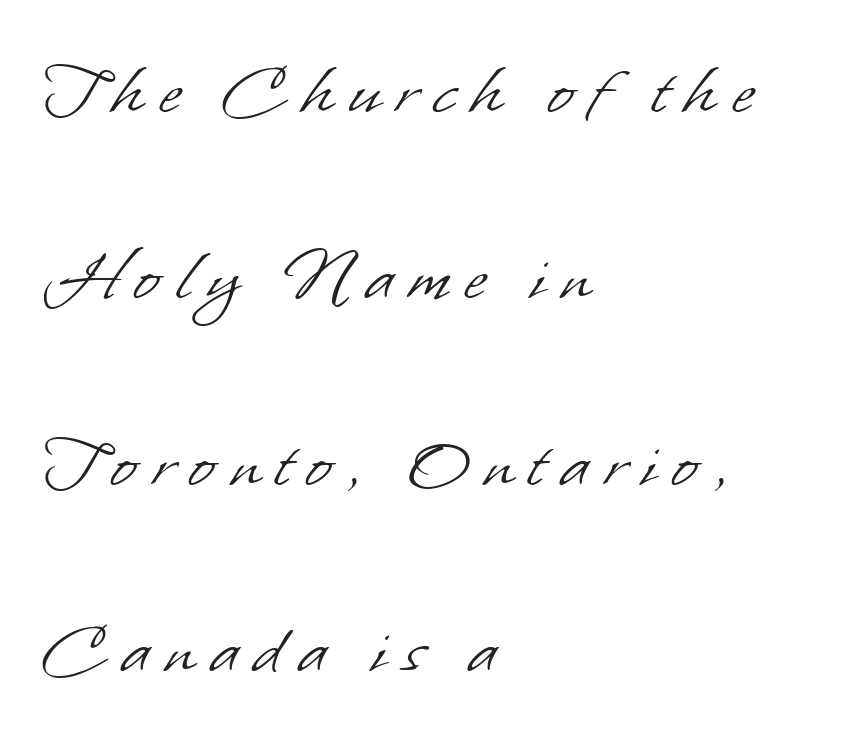
The image shows 78 px light sans-serif type; set left-aligned, loose line spacing (2.39x), unusually wide letter spacing (+0.2 em), not underlined; low stroke contrast and a small x-height.
